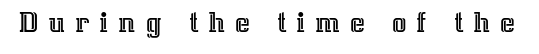
Q: Is the text italic (slanted)? A: No, it is upright.
Q: Is the text underlined? A: No.
Q: Is the spacing between letters normal or unusually wide? A: Unusually wide.
Q: Width (condensed, normal, or wide)? A: Normal.
Q: x-height? A: Medium.
Q: Monospaced? A: No.
